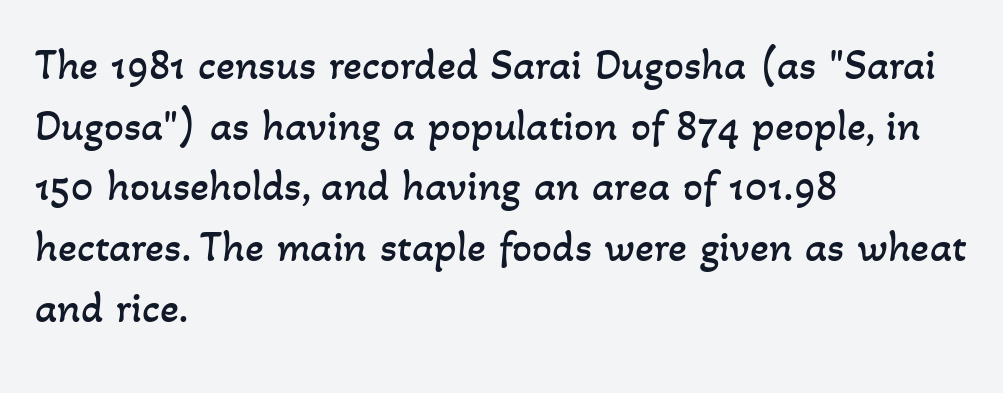
Stroke thickness stays within the range of a standard reading face or lighter. These lines keep a tight, regular rhythm from letter to letter. In CSS terms this would be text-align: left. Character widths vary here, with narrow letters taking less room than wide ones. Is there much room between lines? A standard amount, neither cramped nor airy.
